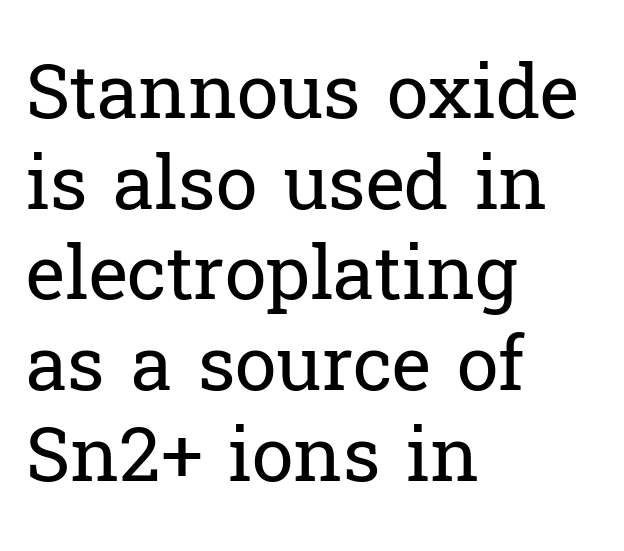
Stems here are at most as thick as an everyday book face. The rendering uses natural spacing where letterforms have individual widths. The face used here is seriffed, in the tradition of book romans. Nobody touched the tracking dial on this one. Nobody drew a line under any word here. Characters remain perfectly vertical along every line.
